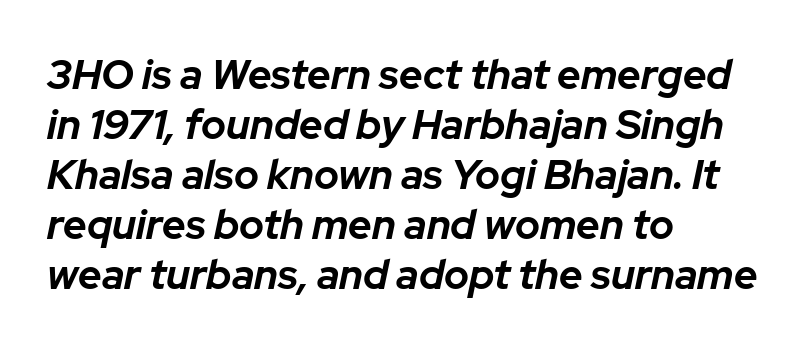
Q: Is the text bold? A: Yes.
Q: Is the text italic (slanted)? A: Yes, it leans right by about 12 degrees.
Q: Is the text underlined? A: No.
Q: How is the paragraph aligned? A: Left-aligned.
Q: Is the spacing between letters normal or unusually wide? A: Normal.
Q: Width (condensed, normal, or wide)? A: Normal.
Q: Stroke contrast? A: Low.
Q: x-height? A: Medium.
Q: Monospaced? A: No.
